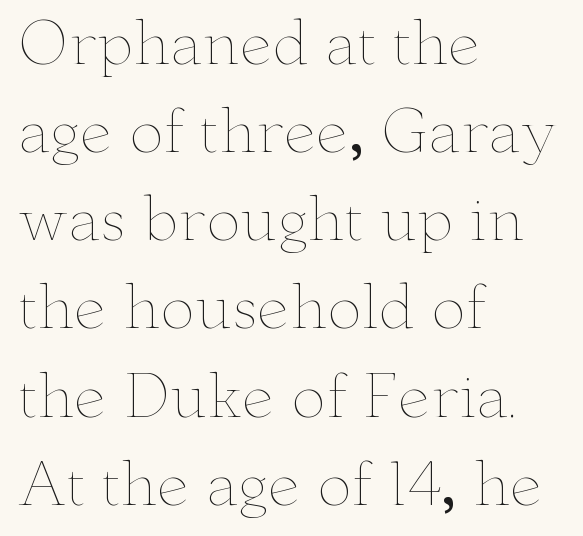
Q: Is the text bold? A: No.
Q: Is the text italic (slanted)? A: No, it is upright.
Q: Is the text underlined? A: No.
Q: How is the paragraph aligned? A: Left-aligned.
Q: Is the spacing between letters normal or unusually wide? A: Normal.
Q: Is the spacing between lines tight, normal or loose? A: Normal.
Q: Width (condensed, normal, or wide)? A: Wide.
Q: Stroke contrast? A: Low.
Q: x-height? A: Small.
Q: Monospaced? A: No.
